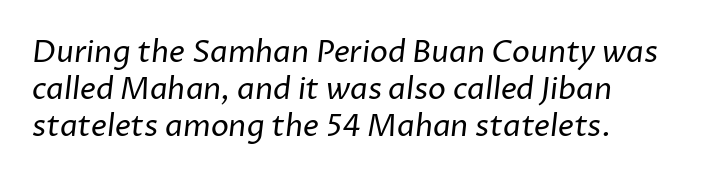
Q: Is the text bold? A: No.
Q: Is the typeface a serif or a sans-serif typeface? A: Sans-serif.
Q: Is the text underlined? A: No.
Q: How is the paragraph aligned? A: Left-aligned.
Q: Is the spacing between letters normal or unusually wide? A: Normal.
Q: Width (condensed, normal, or wide)? A: Normal.
Q: Stroke contrast? A: Low.
Q: x-height? A: Medium.
Q: Monospaced? A: No.
